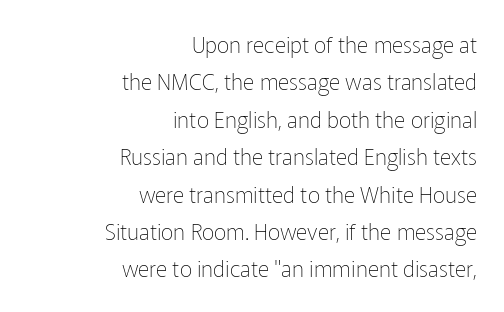
Letters rest on an invisible, unmarked baseline. Stems here are at most as thick as an everyday book face. Designer's note — italics off, roman on. The line texture is even and compact thanks to regular tracking.
